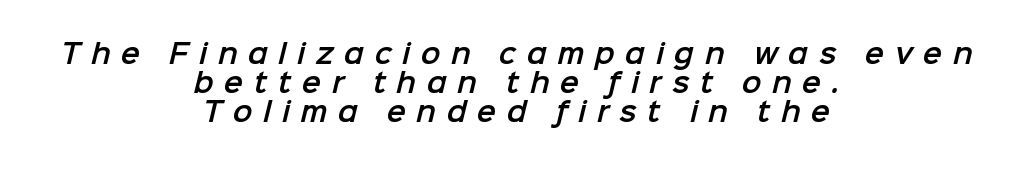
Q: Is the text underlined? A: No.
Q: How is the paragraph aligned? A: Centered.
Q: Is the spacing between letters normal or unusually wide? A: Unusually wide.
Q: Is the spacing between lines tight, normal or loose? A: Tight.
